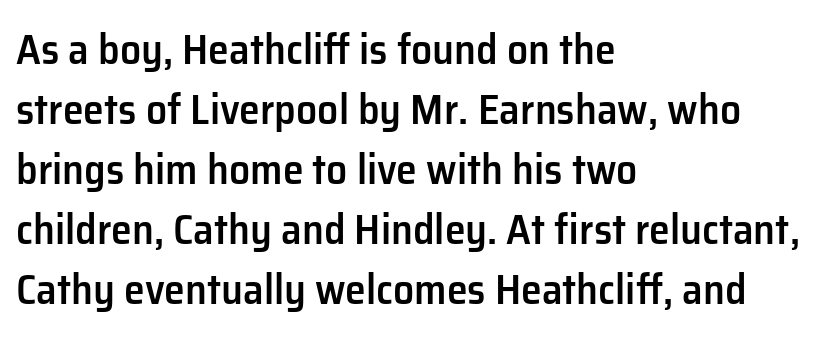
{"serif": "no", "italic": "no", "bold": "semi", "weight": "semibold", "width": "normal", "stroke_contrast": "low", "x_height": "medium", "monospaced": "no", "underline": "no", "align": "left", "line_spacing": "normal", "line_spacing_ratio": 1.43, "letter_spacing": "normal", "letter_spacing_em": 0.0, "glyph_px": 42}
